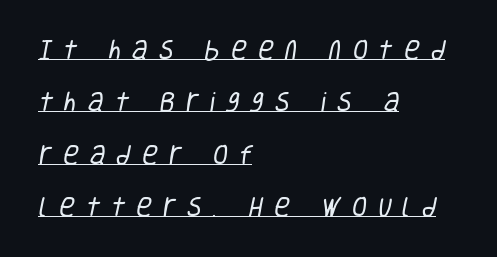
The image shows 22 px text type; set left-aligned, loose line spacing (2.38x), unusually wide letter spacing (+0.49 em), underlined.
